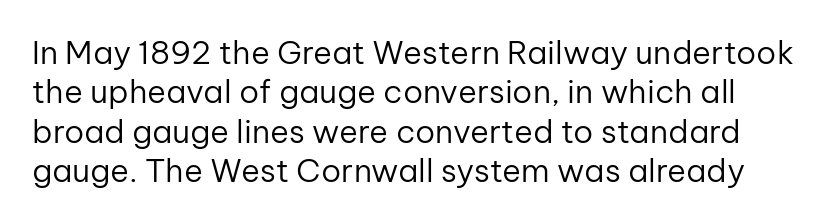
The image shows 32 px regular-weight sans-serif type, upright; set line spacing 1.23x, normal letter spacing, not underlined; low stroke contrast and a medium x-height.
